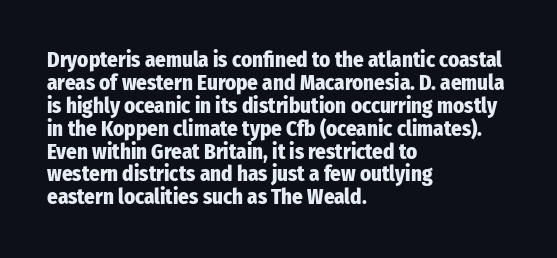
Do the letters lean? They stand straight. Students, note that the glyphs here touch the page at normal intervals. The text block is weighted toward the left margin, trailing off unevenly rightward. The baseline area is clear. On the weight axis this lands at bold, roughly 700. If you measured baseline to baseline, you'd find a short distance.
